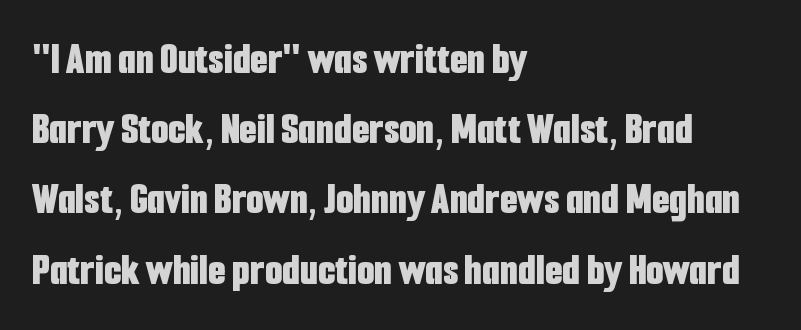
The image shows 45 px bold, condensed sans-serif type, upright; set left-aligned, normal line spacing (1.56x), normal letter spacing, not underlined; low stroke contrast and a medium x-height.
